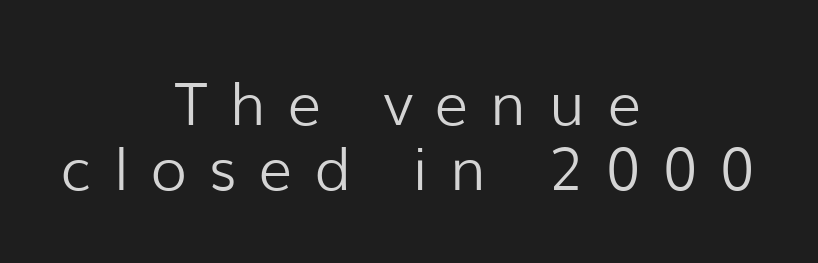
{"serif": "no", "italic": "no", "bold": "no", "weight": "light", "width": "normal", "stroke_contrast": "low", "x_height": "medium", "monospaced": "no", "underline": "no", "align": "center", "line_spacing": "tight", "line_spacing_ratio": 1.1, "letter_spacing": "wide", "letter_spacing_em": 0.38, "glyph_px": 59}
